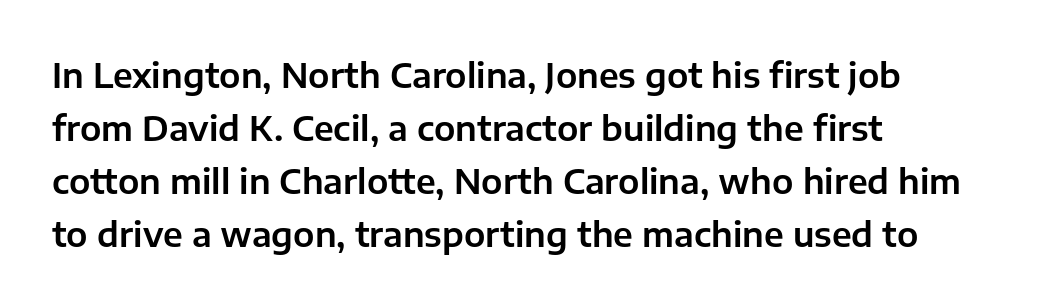
{"serif": "no", "italic": "no", "width": "normal", "stroke_contrast": "low", "x_height": "medium", "monospaced": "no", "underline": "no", "align": "left", "line_spacing": "normal", "line_spacing_ratio": 1.56, "letter_spacing": "normal", "letter_spacing_em": 0.0, "glyph_px": 34}
